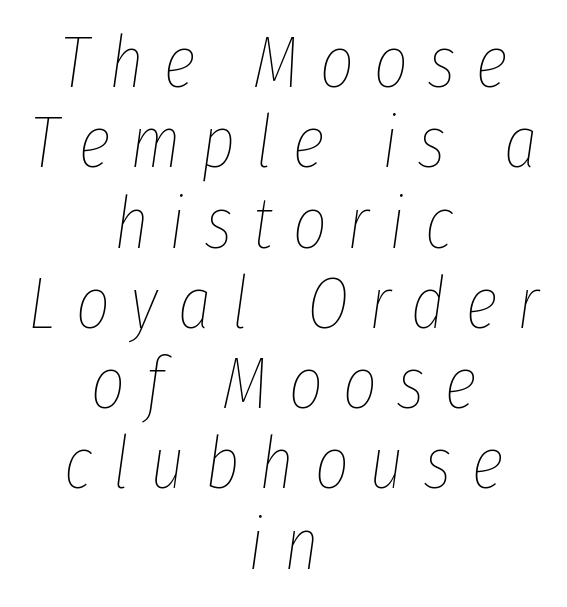
The image shows 73 px thin, condensed type, italic (leaning right); set centered, tight line spacing (1.1x), unusually wide letter spacing (+0.28 em), not underlined; low stroke contrast and a medium x-height.
